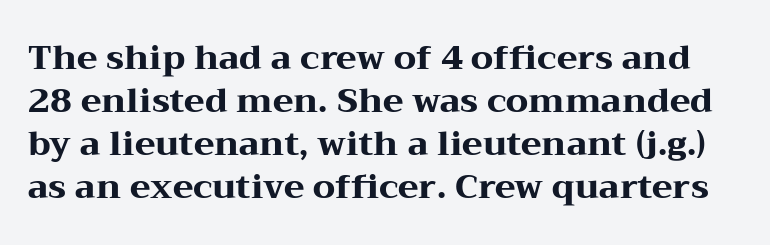
Compared with an ordinary text face, these strokes are far heavier — a full bold. Reading down the column, the eye jumps a familiar distance to each next line. Quick note: not italic, upright. Typographically, this falls in the serif category.
